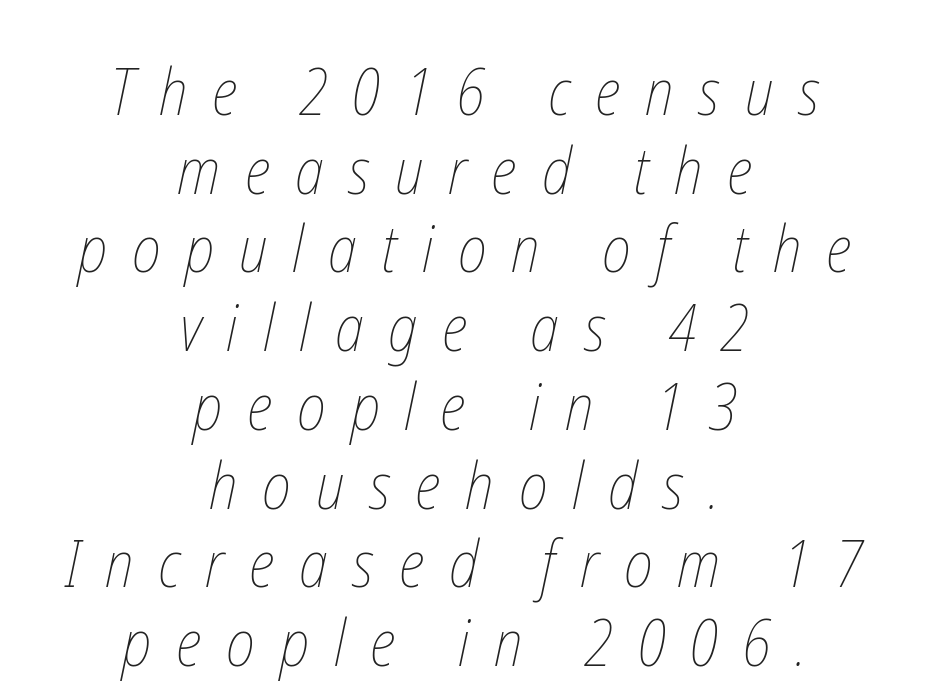
There is plenty of visible air inserted between adjacent glyphs. Compared with a flush-left layout, this one balances lines on the center instead. The face used here is proportionally spaced, like ordinary book or web type. Unbolded letterforms with no extra heft. Underlining? Definitely not there.
